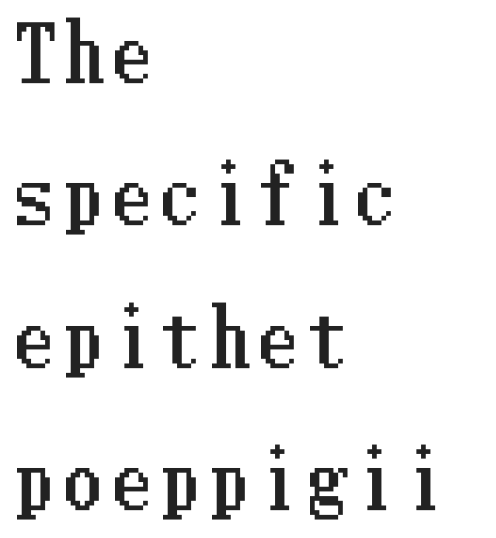
The image shows 75 px condensed type, upright; set left-aligned, loose line spacing (1.9x), not underlined; low stroke contrast and a medium x-height.
